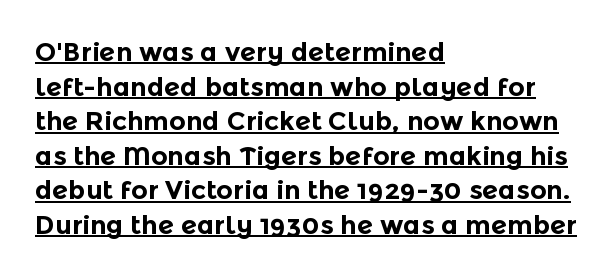
Q: Is the text bold? A: Yes.
Q: Is the text italic (slanted)? A: No, it is upright.
Q: Is the text underlined? A: Yes.
Q: How is the paragraph aligned? A: Left-aligned.
Q: Is the spacing between letters normal or unusually wide? A: Normal.
Q: Is the spacing between lines tight, normal or loose? A: Normal.
